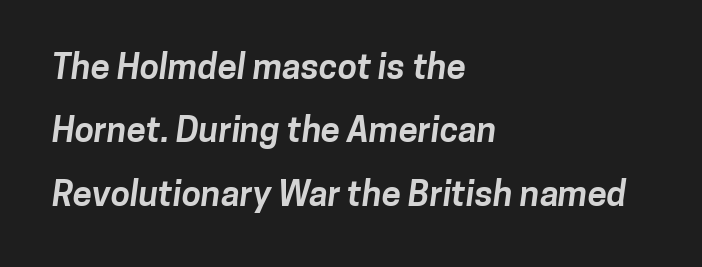
Q: Is the text bold? A: Yes.
Q: Is the typeface a serif or a sans-serif typeface? A: Sans-serif.
Q: Is the text underlined? A: No.
Q: How is the paragraph aligned? A: Left-aligned.
Q: Is the spacing between letters normal or unusually wide? A: Normal.
Q: Width (condensed, normal, or wide)? A: Normal.
Q: Stroke contrast? A: Low.
Q: x-height? A: Medium.
Q: Monospaced? A: No.
